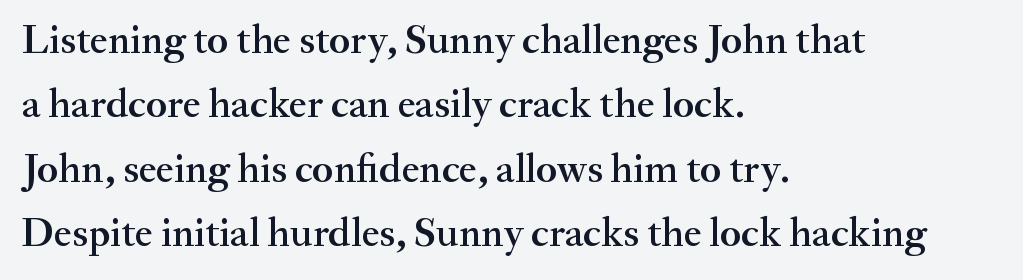
This is roman type, the default non-slanted kind. Here the designer chose a conventional face with non-uniform glyph widths. Are there feet on the stems? There are — it's a serif. The area under the type is left untouched.
